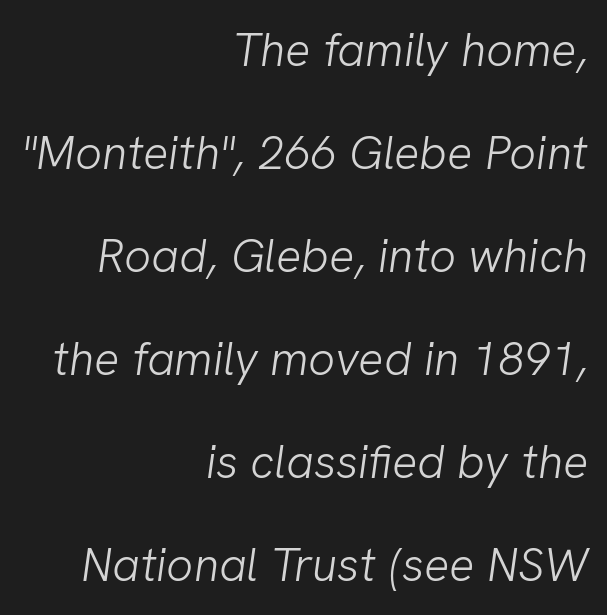
Line spacing here is loose. Proportional: the letters do not fall into vertical columns. The strokes carry an ordinary text weight at most. The characters display no serif detailing; their extremities are plain. The rendering anchors every line to the right-hand side.
